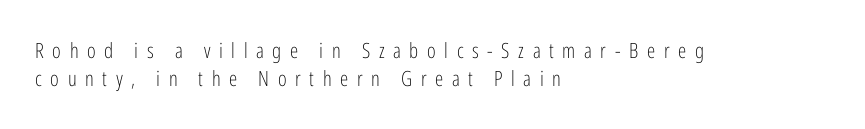
The image shows 21 px text type, upright; set left-aligned, normal line spacing (1.35x), unusually wide letter spacing (+0.41 em), not underlined.
